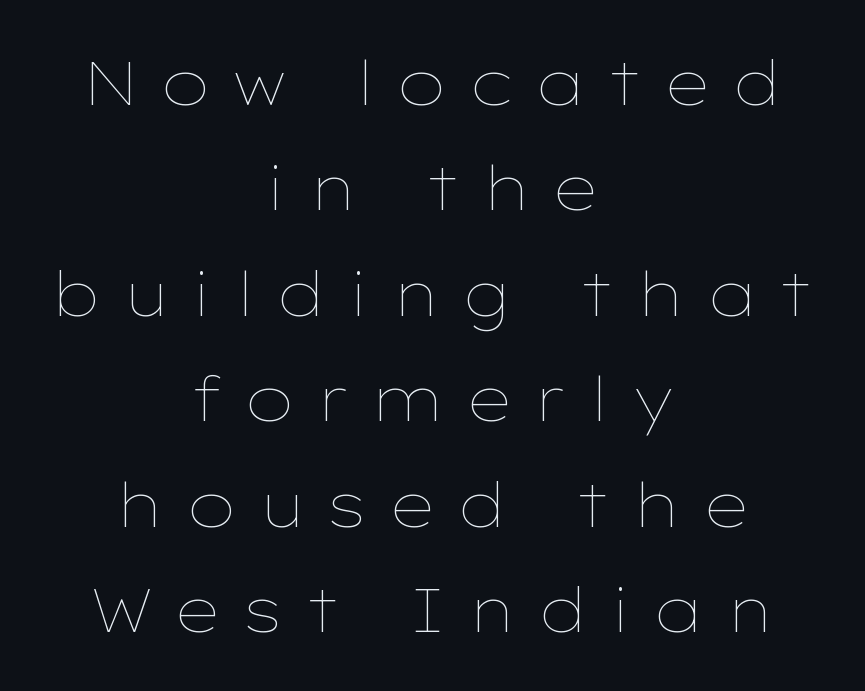
The image shows 62 px thin, wide type, upright; set centered, normal line spacing (1.7x), unusually wide letter spacing (+0.33 em), not underlined; low stroke contrast and a medium x-height.
